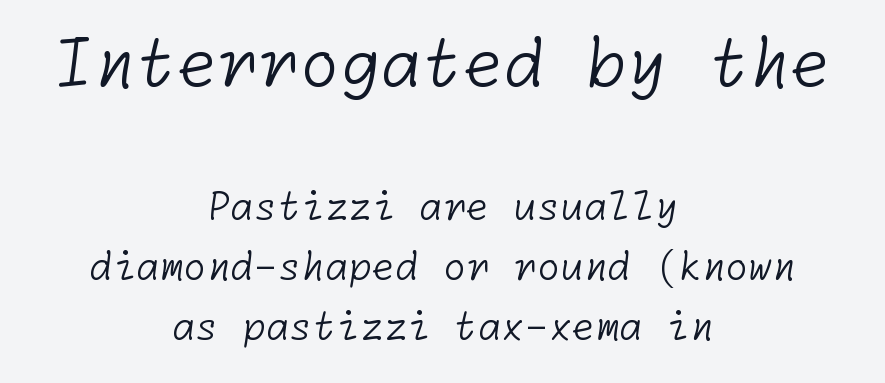
The letters in the upper block stand taller than those in the block below. Note: no serifs on the glyphs. The face used here is rendered with its standard letterfit. The rendering uses a moderate line-height, typical for paragraphs. The paragraph shown floats in the horizontal middle. Ink coverage per letter is moderate at most.
